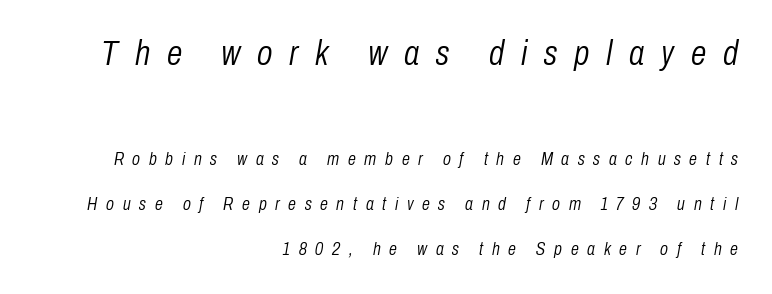
Underlining? Definitely not there. This rendering widens character spacing well past its baseline value. Compared with a flush-left layout, this one pins lines to the opposite, right side. The passage shown is not bold in any degree. The rendering uses natural spacing where letterforms have individual widths. Between these two stacked blocks, the higher one wins on size.
